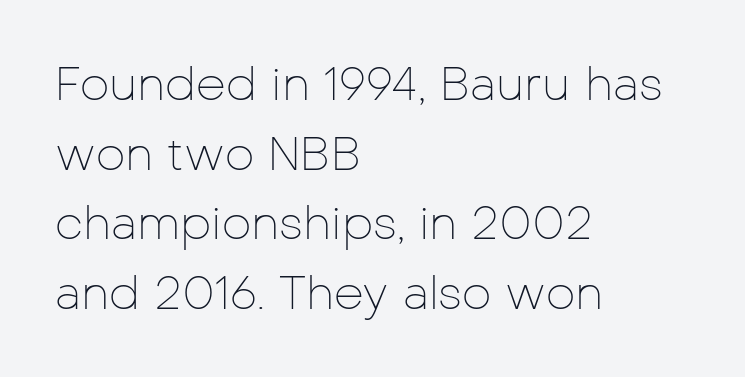
Q: Is the text bold? A: No.
Q: Is the text italic (slanted)? A: No, it is upright.
Q: Is the typeface a serif or a sans-serif typeface? A: Sans-serif.
Q: Is the text underlined? A: No.
Q: How is the paragraph aligned? A: Left-aligned.
Q: Is the spacing between letters normal or unusually wide? A: Normal.
Q: Is the spacing between lines tight, normal or loose? A: Normal.
Q: Width (condensed, normal, or wide)? A: Normal.
Q: Stroke contrast? A: Low.
Q: x-height? A: Medium.
Q: Monospaced? A: No.
